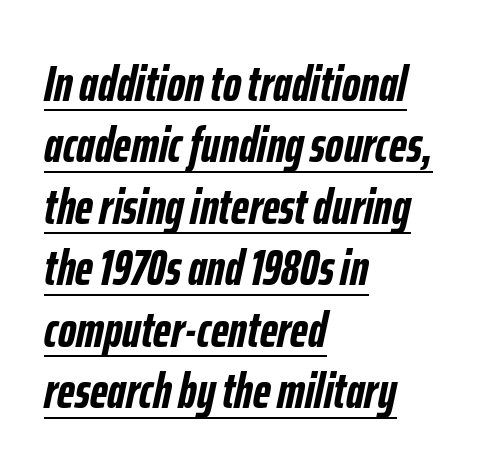
The paragraph has a hard left edge and a soft right edge. The rendered words wear a rule along their underside. The font's italic variant was chosen for this text. The type is set solid horizontally, with unmodified tracking. The passage shown is emphatically bold.
